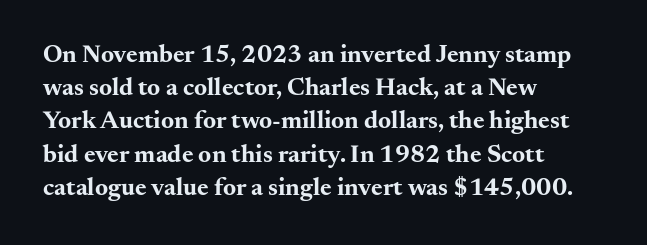
Q: Is the text bold? A: Yes.
Q: Is the text italic (slanted)? A: No, it is upright.
Q: Is the text underlined? A: No.
Q: How is the paragraph aligned? A: Left-aligned.
Q: Is the spacing between letters normal or unusually wide? A: Normal.
Q: Is the spacing between lines tight, normal or loose? A: Normal.
